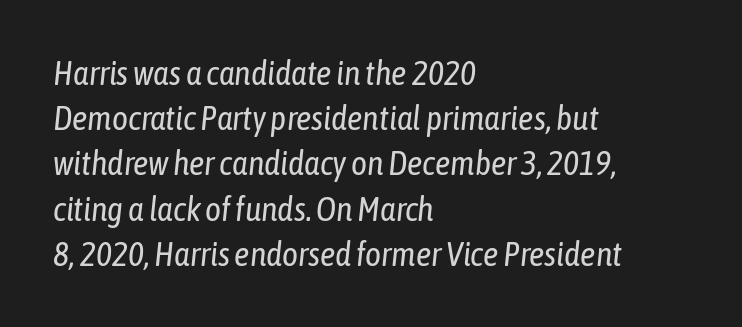
The image shows 34 px regular-weight, condensed type, italic (leaning right); set left-aligned, normal line spacing (1.33x), normal letter spacing, not underlined; low stroke contrast and a medium x-height.
